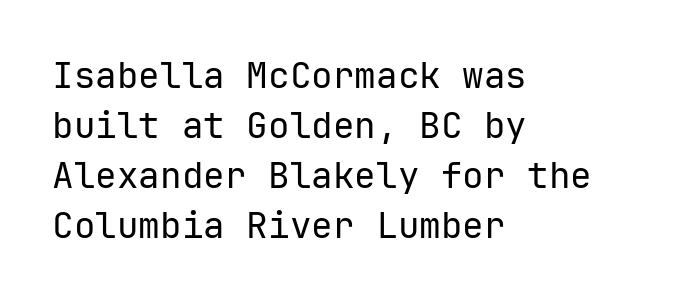
Q: Is the text bold? A: No.
Q: Is the text italic (slanted)? A: No, it is upright.
Q: Is the typeface a serif or a sans-serif typeface? A: Sans-serif.
Q: Is the text underlined? A: No.
Q: How is the paragraph aligned? A: Left-aligned.
Q: Is the spacing between letters normal or unusually wide? A: Normal.
Q: Is the spacing between lines tight, normal or loose? A: Normal.
Q: Width (condensed, normal, or wide)? A: Normal.
Q: Stroke contrast? A: Low.
Q: x-height? A: Medium.
Q: Monospaced? A: Yes.
